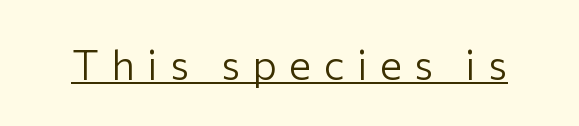
Q: Is the text bold? A: No.
Q: Is the text italic (slanted)? A: No, it is upright.
Q: Is the typeface a serif or a sans-serif typeface? A: Sans-serif.
Q: Is the text underlined? A: Yes.
Q: Is the spacing between letters normal or unusually wide? A: Unusually wide.
Q: Width (condensed, normal, or wide)? A: Normal.
Q: Stroke contrast? A: Low.
Q: x-height? A: Medium.
Q: Monospaced? A: No.
